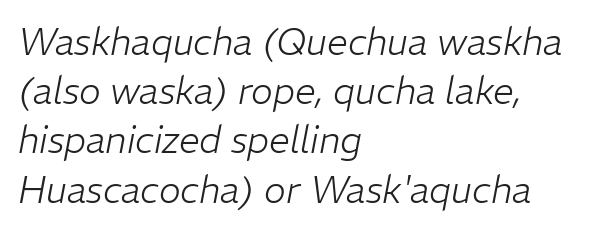
The image shows 37 px light type, italic (leaning right); set left-aligned, normal line spacing (1.33x), normal letter spacing, not underlined; low stroke contrast and a medium x-height.
